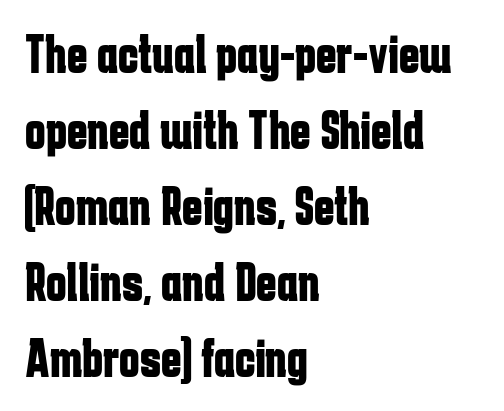
A full-strength bold gives these letters their thick strokes. Notice how descenders clear the ascenders below comfortably — that's standard leading. Note the varied advance widths — an 'i' is clearly narrower than an 'm'. This is the regular roman posture of the typeface.
